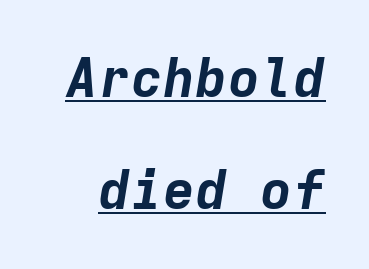
{"italic": "yes", "lean": "right", "slant_degrees": 9, "bold": "yes", "weight": "bold", "width": "normal", "stroke_contrast": "low", "x_height": "medium", "monospaced": "yes", "underline": "yes", "line_spacing": "loose", "line_spacing_ratio": 2.07, "letter_spacing": "normal", "letter_spacing_em": 0.0, "glyph_px": 54}
